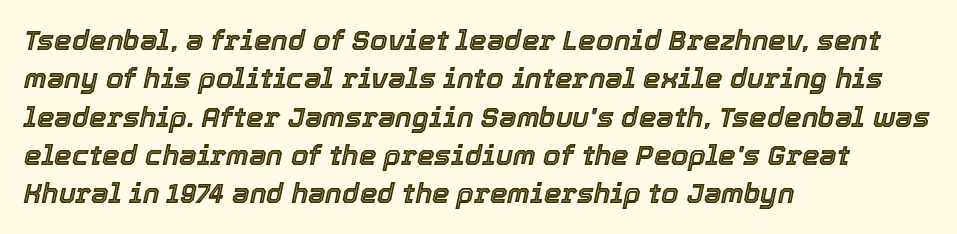
{"italic": "yes", "lean": "right", "slant_degrees": 12, "width": "normal", "x_height": "medium", "monospaced": "no", "underline": "no", "align": "left", "line_spacing": "normal", "line_spacing_ratio": 1.37, "letter_spacing": "normal", "letter_spacing_em": 0.0, "glyph_px": 28}
